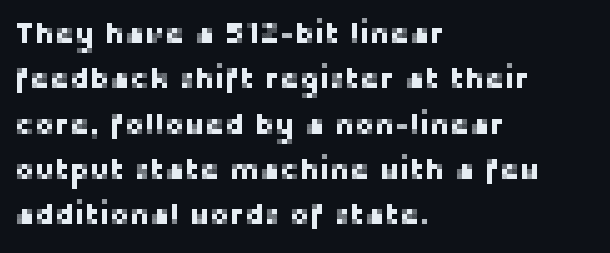
The image shows 30 px sans-serif type, upright; set left-aligned, normal line spacing (1.51x), normal letter spacing, not underlined; low stroke contrast and a medium x-height.
